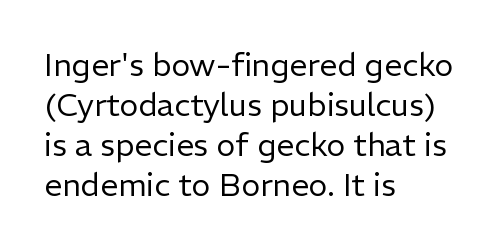
{"serif": "no", "italic": "no", "bold": "no", "weight": "regular", "width": "normal", "stroke_contrast": "low", "x_height": "medium", "monospaced": "no", "underline": "no", "align": "left", "line_spacing": "normal", "line_spacing_ratio": 1.25, "letter_spacing": "normal", "letter_spacing_em": 0.0, "glyph_px": 32}
